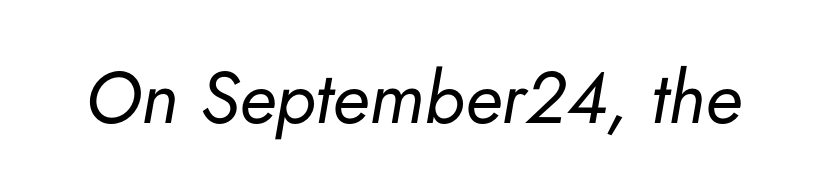
{"italic": "yes", "lean": "right", "slant_degrees": 5, "bold": "no", "weight": "regular", "width": "normal", "stroke_contrast": "low", "x_height": "small", "monospaced": "no", "underline": "no", "letter_spacing": "normal", "letter_spacing_em": 0.0, "glyph_px": 73}
